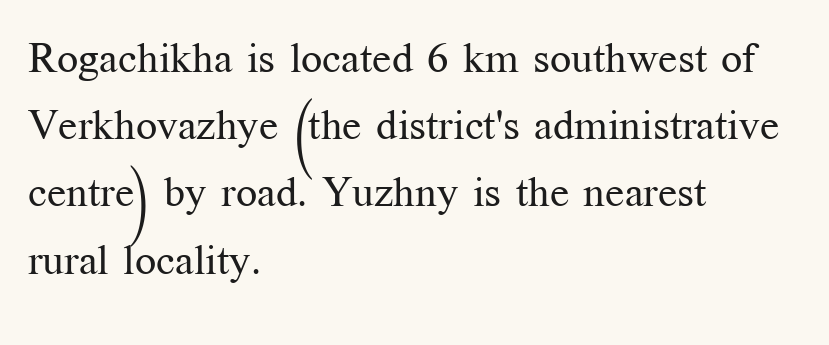
{"serif": "yes", "italic": "no", "bold": "no", "weight": "regular", "width": "normal", "stroke_contrast": "medium", "x_height": "medium", "monospaced": "no", "underline": "no", "align": "left", "line_spacing": "normal", "line_spacing_ratio": 1.6, "letter_spacing": "normal", "letter_spacing_em": 0.0, "glyph_px": 42}
